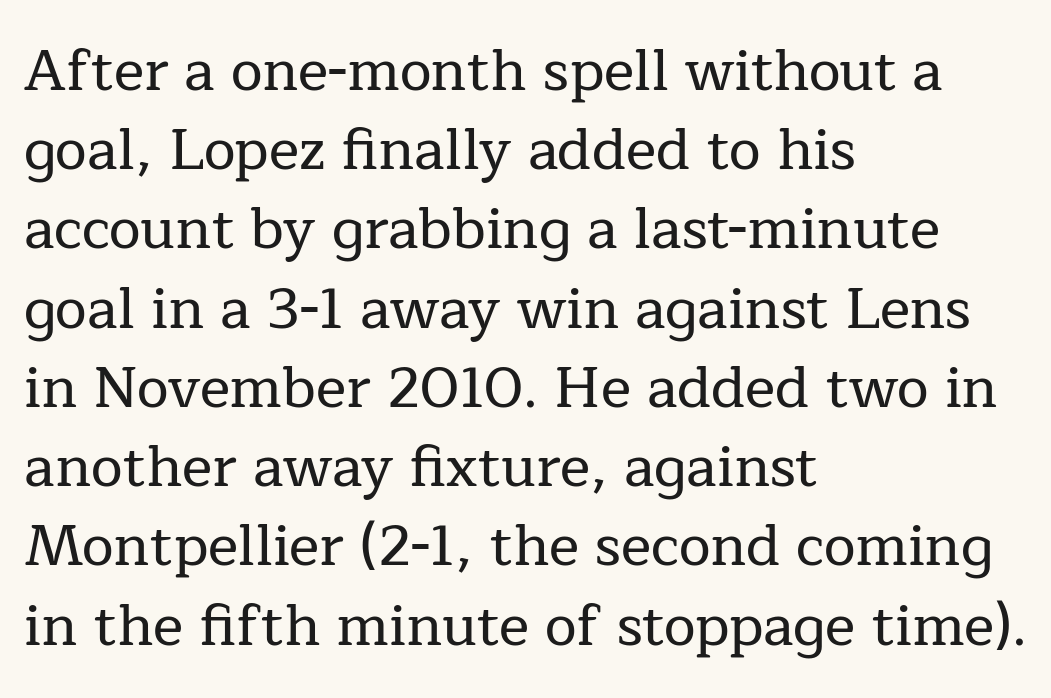
{"serif": "yes", "italic": "no", "width": "normal", "stroke_contrast": "low", "x_height": "medium", "monospaced": "no", "underline": "no", "align": "left", "line_spacing": "normal", "line_spacing_ratio": 1.39, "letter_spacing": "normal", "letter_spacing_em": 0.0, "glyph_px": 57}
